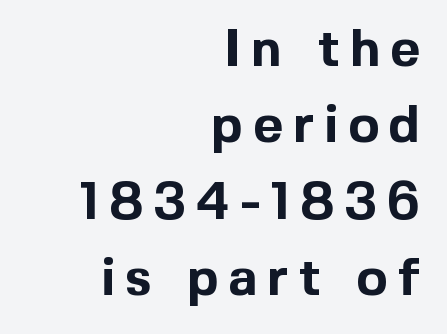
Weight check: bold — yes, fully. Unlike a traditional serif, this face leaves its strokes unadorned. The rendering anchors every line to the right-hand side. Character widths vary here, with narrow letters taking less room than wide ones.
